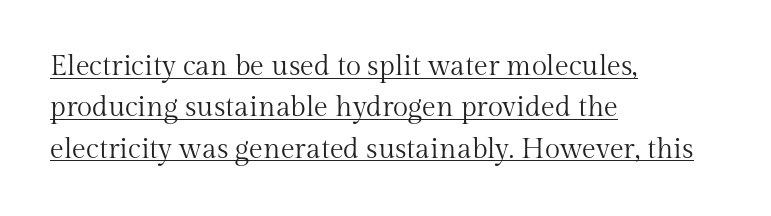
{"serif": "yes", "italic": "no", "bold": "no", "weight": "regular", "width": "normal", "stroke_contrast": "medium", "x_height": "medium", "monospaced": "no", "underline": "yes", "align": "left", "line_spacing": "normal", "line_spacing_ratio": 1.48, "letter_spacing": "normal", "letter_spacing_em": 0.0, "glyph_px": 28}
